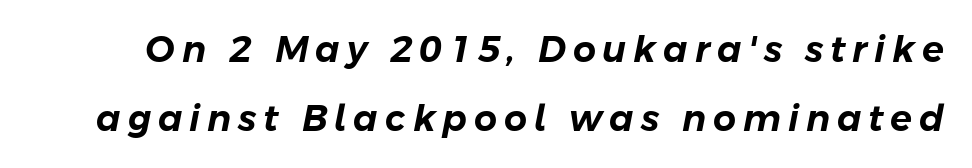
Do the characters align in a grid? No, the font is proportional. Beneath every word, the page is bare. This block would shrink considerably if given ordinary leading; it's expanded now. Notice how the stems are inclined rather than vertical — that's the hallmark of italics.
